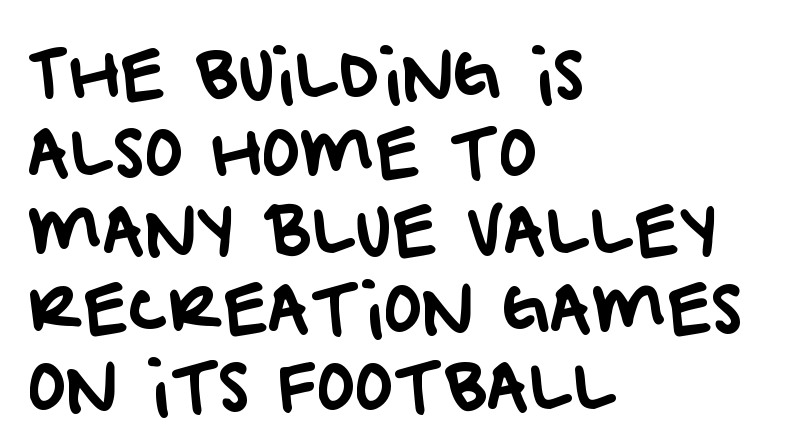
{"serif": "no", "width": "normal", "stroke_contrast": "low", "x_height": "large", "monospaced": "no", "underline": "no", "align": "left", "line_spacing_ratio": 1.2, "letter_spacing": "normal", "letter_spacing_em": 0.0, "glyph_px": 65}
